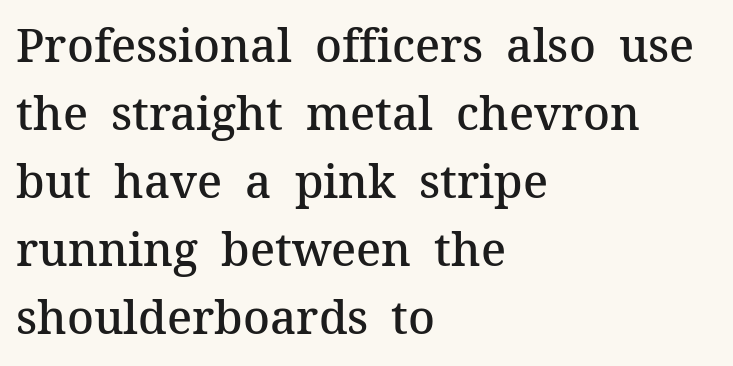
{"serif": "yes", "italic": "no", "bold": "semi", "weight": "semibold", "width": "normal", "stroke_contrast": "medium", "x_height": "medium", "monospaced": "no", "underline": "no", "align": "left", "line_spacing": "normal", "line_spacing_ratio": 1.48, "letter_spacing": "normal", "letter_spacing_em": 0.0, "glyph_px": 46}
